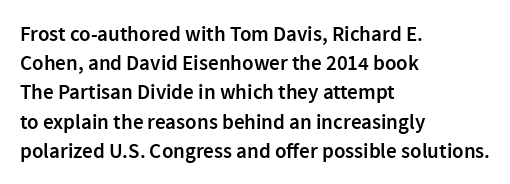
The image shows 21 px text type, upright; set left-aligned, normal line spacing (1.39x), normal letter spacing, not underlined.
